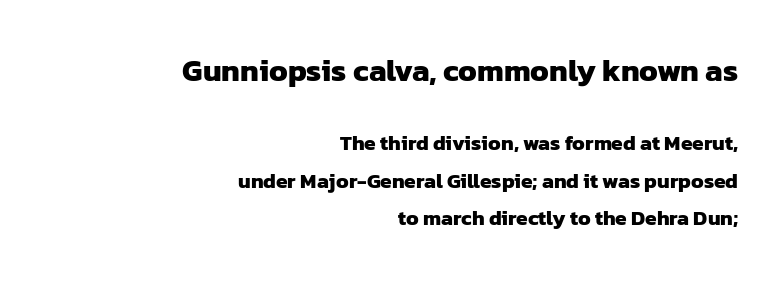
The upper block of text is set noticeably larger than the block beneath it. I'd describe the lettering as bold — thick and assertive. These lines are set flush right with a ragged left edge. Classification — sans serif.
